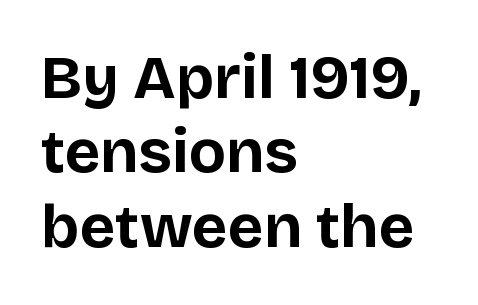
The image shows 61 px bold sans-serif type, upright; set left-aligned, line spacing 1.22x, normal letter spacing, not underlined; low stroke contrast and a large x-height.
